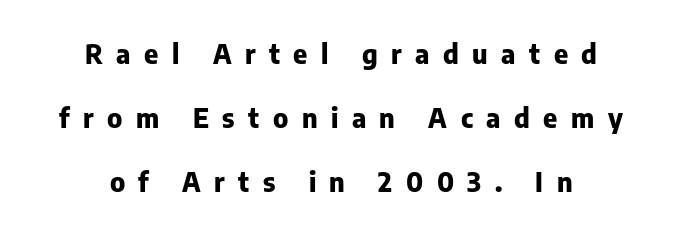
{"italic": "no", "bold": "yes", "underline": "no", "align": "center", "line_spacing": "loose", "line_spacing_ratio": 2.37, "letter_spacing": "wide", "letter_spacing_em": 0.5, "glyph_px": 27}
